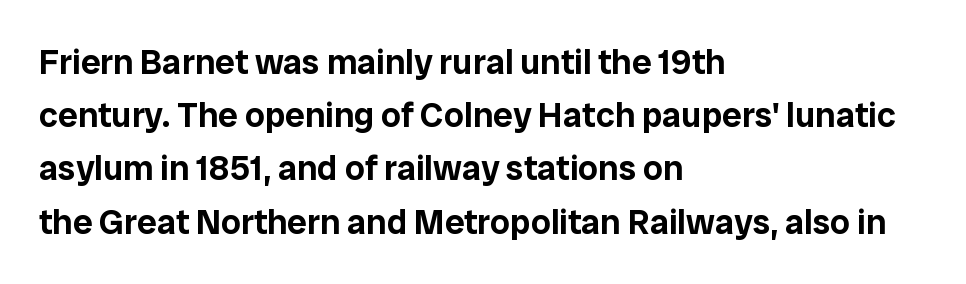
{"serif": "no", "italic": "no", "width": "normal", "stroke_contrast": "low", "x_height": "medium", "monospaced": "no", "underline": "no", "align": "left", "line_spacing": "normal", "line_spacing_ratio": 1.52, "letter_spacing": "normal", "letter_spacing_em": 0.0, "glyph_px": 35}
